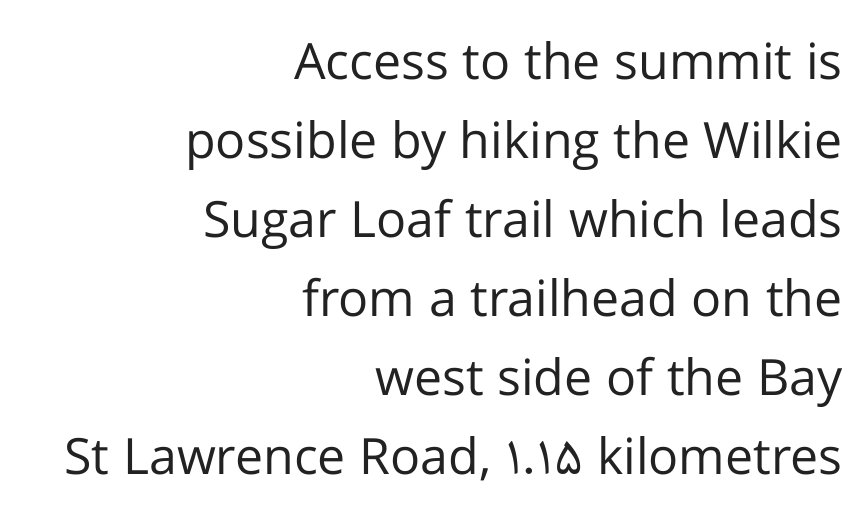
Q: Is the text bold? A: No.
Q: Is the text italic (slanted)? A: No, it is upright.
Q: Is the typeface a serif or a sans-serif typeface? A: Sans-serif.
Q: Is the text underlined? A: No.
Q: How is the paragraph aligned? A: Right-aligned.
Q: Is the spacing between letters normal or unusually wide? A: Normal.
Q: Is the spacing between lines tight, normal or loose? A: Normal.
Q: Width (condensed, normal, or wide)? A: Normal.
Q: Stroke contrast? A: Low.
Q: x-height? A: Medium.
Q: Monospaced? A: No.
